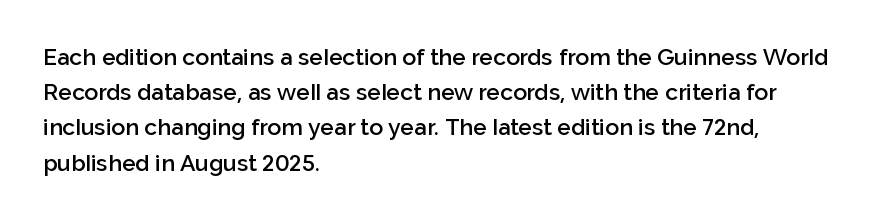
Summary of weight: moderately heavy, a semibold. You could call the tracking neutral — neither tight nor loose. Unmarked baselines from the first word to the last. Quick note: interline space is typical.
